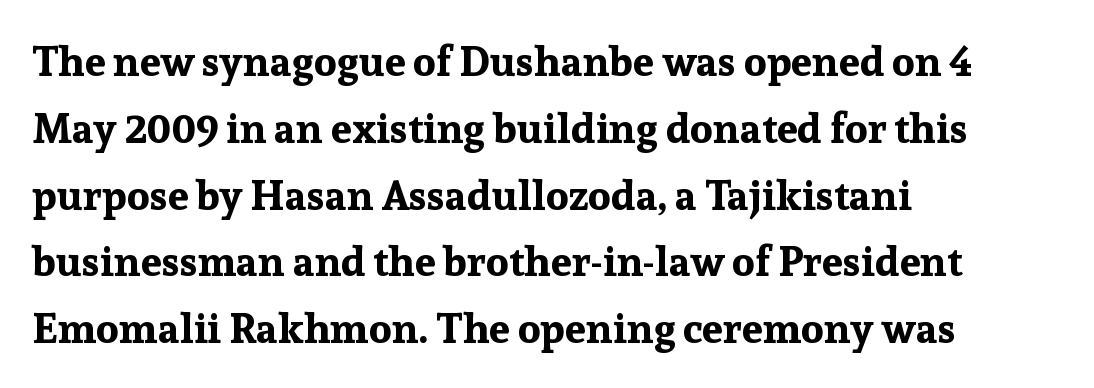
Q: Is the text bold? A: Yes.
Q: Is the text italic (slanted)? A: No, it is upright.
Q: Is the typeface a serif or a sans-serif typeface? A: Serif.
Q: Is the text underlined? A: No.
Q: How is the paragraph aligned? A: Left-aligned.
Q: Is the spacing between letters normal or unusually wide? A: Normal.
Q: Is the spacing between lines tight, normal or loose? A: Normal.
Q: Width (condensed, normal, or wide)? A: Normal.
Q: Stroke contrast? A: Low.
Q: x-height? A: Medium.
Q: Monospaced? A: No.
